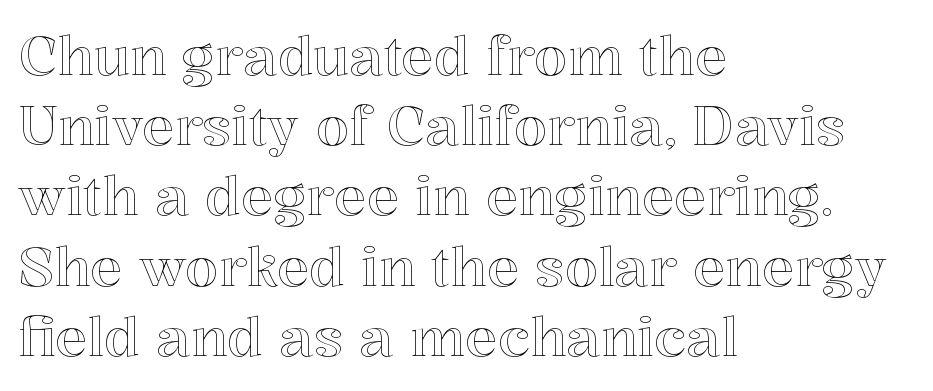
{"italic": "no", "width": "normal", "x_height": "medium", "monospaced": "no", "underline": "no", "align": "left", "line_spacing": "normal", "line_spacing_ratio": 1.3, "letter_spacing": "normal", "letter_spacing_em": 0.0, "glyph_px": 54}
